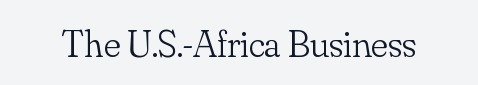
{"serif": "yes", "italic": "no", "bold": "no", "weight": "light", "width": "normal", "stroke_contrast": "low", "x_height": "small", "monospaced": "no", "underline": "no", "letter_spacing": "normal", "letter_spacing_em": 0.0, "glyph_px": 39}
